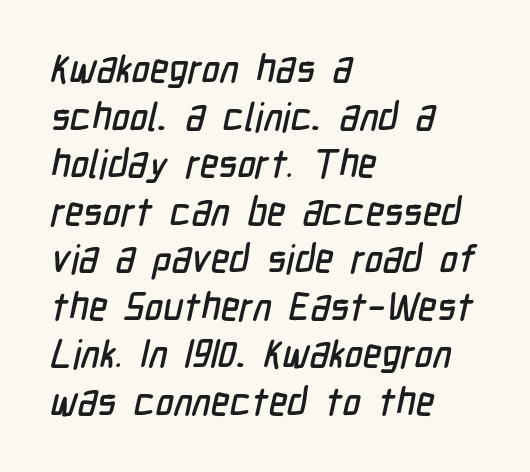
The paragraph has a hard left edge and a soft right edge. The gap between lines stays unmarked. Stroke terminals: plain, sans-serif. Think of a printed novel: that variable character pitch is what you see here.
